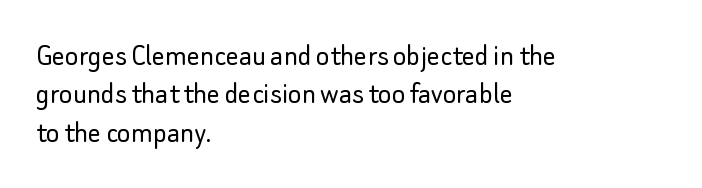
The lettering holds an erect, upright posture throughout. A quiet, ordinary-to-light weight characterises the typeface. The text block is weighted toward the left margin, trailing off unevenly rightward. Letters rest on an invisible, unmarked baseline. Type style note: lacks serifs.
